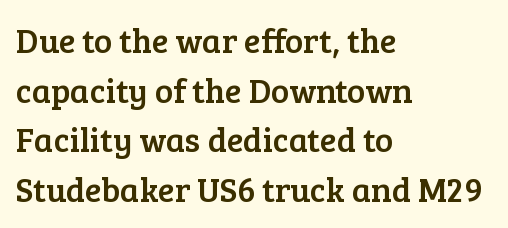
Q: Is the text italic (slanted)? A: No, it is upright.
Q: Is the typeface a serif or a sans-serif typeface? A: Serif.
Q: Is the text underlined? A: No.
Q: How is the paragraph aligned? A: Left-aligned.
Q: Is the spacing between letters normal or unusually wide? A: Normal.
Q: Is the spacing between lines tight, normal or loose? A: Normal.
Q: Width (condensed, normal, or wide)? A: Normal.
Q: Stroke contrast? A: Low.
Q: x-height? A: Medium.
Q: Monospaced? A: No.
